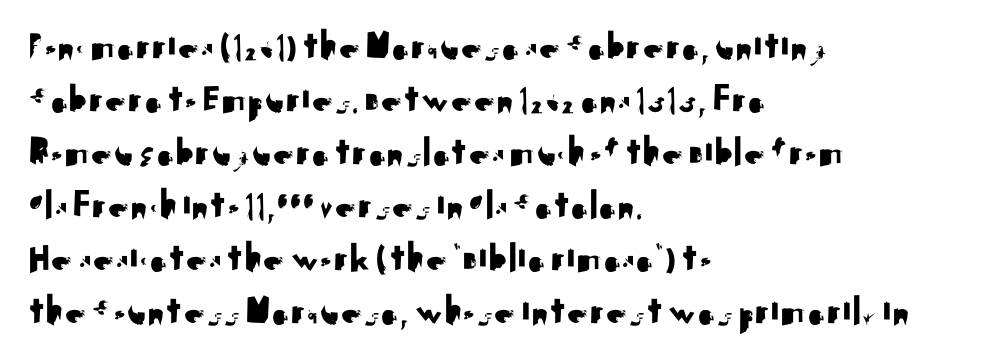
The image shows 42 px sans-serif type, upright; set left-aligned, normal line spacing (1.26x), normal letter spacing, not underlined; medium stroke contrast and a small x-height.
